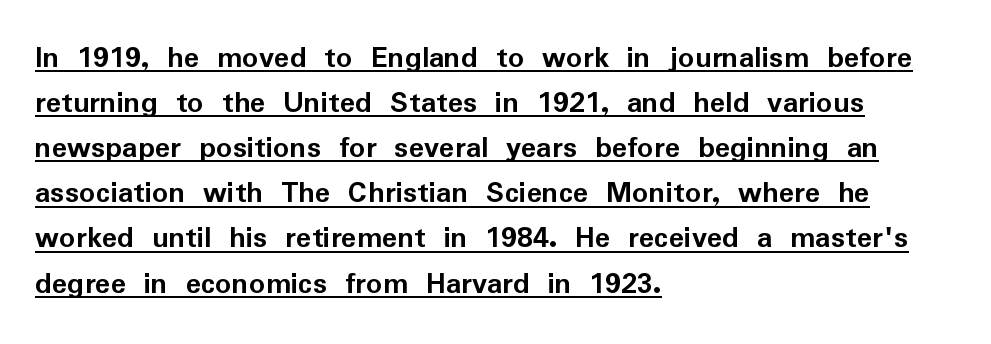
{"serif": "no", "italic": "no", "bold": "yes", "weight": "semibold", "width": "normal", "stroke_contrast": "low", "x_height": "medium", "monospaced": "no", "underline": "yes", "align": "left", "line_spacing": "normal", "line_spacing_ratio": 1.41, "letter_spacing": "normal", "letter_spacing_em": 0.0, "glyph_px": 32}
